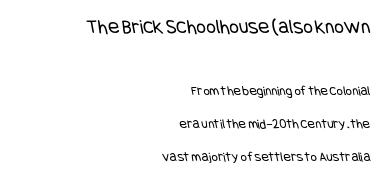
In terms of letterspacing, this is plain default setting. Type size steps down from the first block to the second. The strokes are not fattened; the text isn't bold. Honestly, there is no underline to notice here at all.
